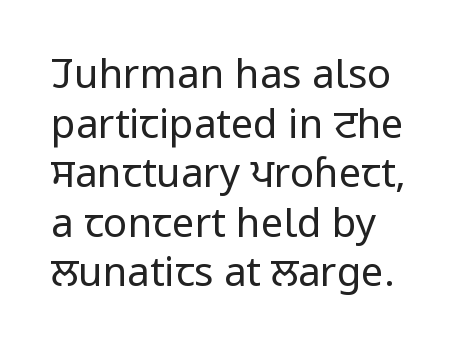
The image shows 40 px regular-weight, condensed sans-serif type, upright; set line spacing 1.24x, normal letter spacing, not underlined; low stroke contrast and a large x-height.
